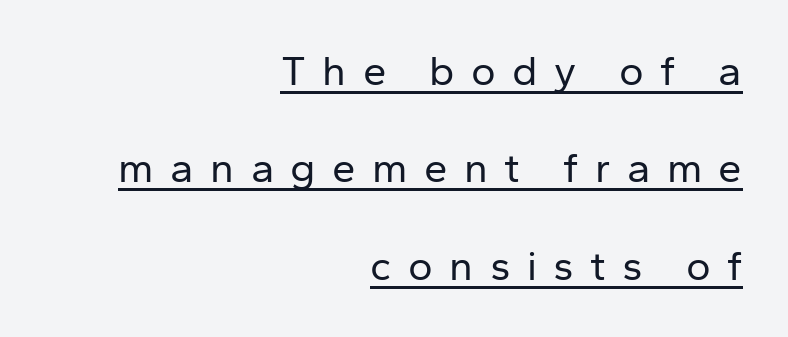
Q: Is the text bold? A: No.
Q: Is the text italic (slanted)? A: No, it is upright.
Q: Is the typeface a serif or a sans-serif typeface? A: Sans-serif.
Q: Is the text underlined? A: Yes.
Q: How is the paragraph aligned? A: Right-aligned.
Q: Is the spacing between letters normal or unusually wide? A: Unusually wide.
Q: Is the spacing between lines tight, normal or loose? A: Loose.
Q: Width (condensed, normal, or wide)? A: Normal.
Q: Stroke contrast? A: Low.
Q: x-height? A: Medium.
Q: Monospaced? A: No.
